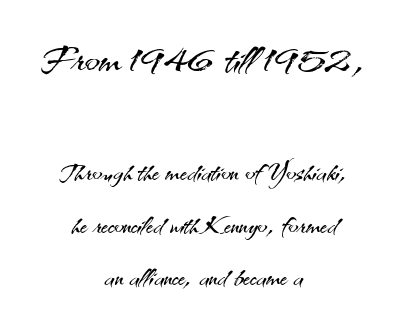
The image shows 55 px light sans-serif type; set centered, normal line spacing (1.43x), normal letter spacing, not underlined; the first (top) block is 1.49x larger; medium stroke contrast and a small x-height.
